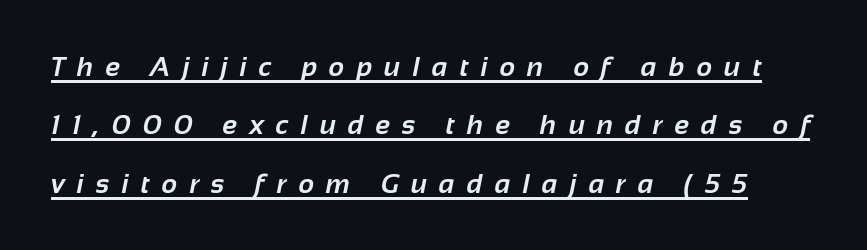
The image shows 27 px bold type; set loose line spacing (2.16x), unusually wide letter spacing (+0.45 em), underlined.
